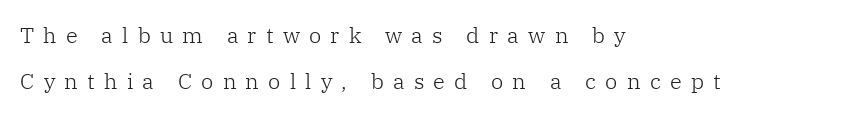
{"italic": "no", "bold": "no", "underline": "no", "align": "left", "line_spacing": "loose", "line_spacing_ratio": 2.09, "letter_spacing": "wide", "letter_spacing_em": 0.42, "glyph_px": 22}
